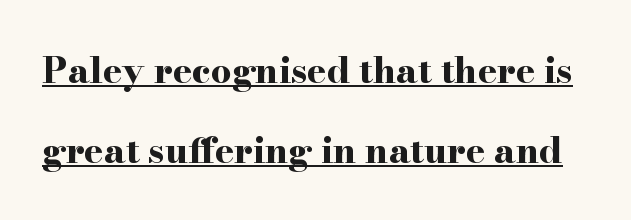
Q: Is the text bold? A: Yes.
Q: Is the text italic (slanted)? A: No, it is upright.
Q: Is the typeface a serif or a sans-serif typeface? A: Serif.
Q: Is the text underlined? A: Yes.
Q: Is the spacing between letters normal or unusually wide? A: Normal.
Q: Is the spacing between lines tight, normal or loose? A: Loose.
Q: Width (condensed, normal, or wide)? A: Wide.
Q: Stroke contrast? A: High.
Q: x-height? A: Small.
Q: Monospaced? A: No.
